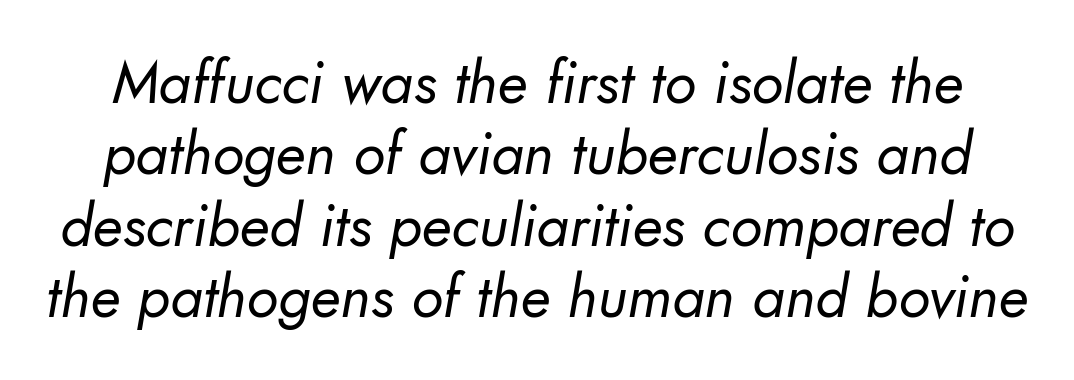
The image shows 59 px regular-weight sans-serif type; set line spacing 1.21x, normal letter spacing, not underlined; low stroke contrast and a small x-height.
